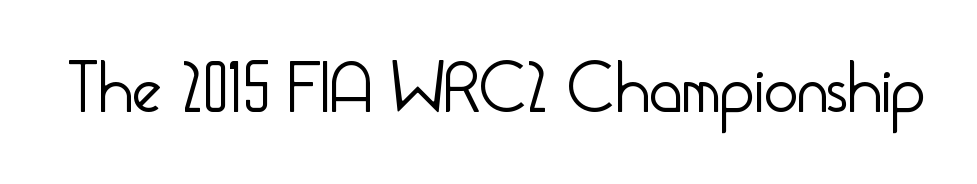
In terms of posture, this sample is upright. Stems and bowls with no extra thickness — not bold. A bare baseline throughout the passage. A typesetter would call this zero additional tracking. Nope, no serifs anywhere on these letters.
